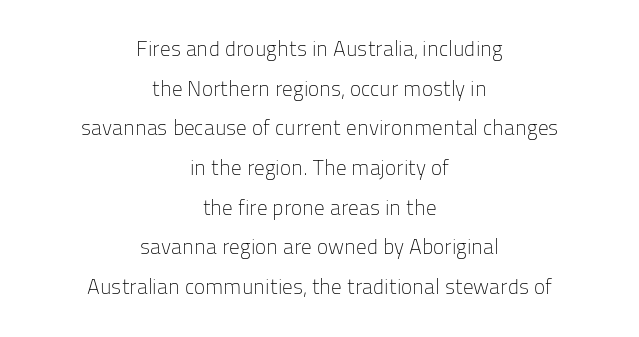
The image shows 21 px text type, upright; set centered, line spacing 1.89x, normal letter spacing, not underlined.
